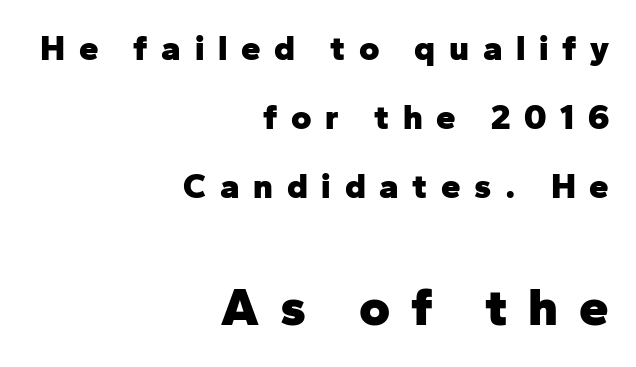
The image shows 53 px heavy sans-serif type, upright; set right-aligned, loose line spacing (1.97x), unusually wide letter spacing (+0.39 em), not underlined; the second (bottom) block is 1.51x larger; low stroke contrast and a medium x-height.
